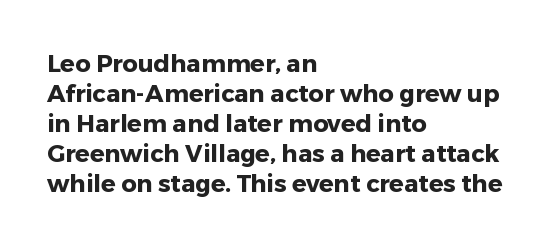
The image shows 24 px bold type, upright; set left-aligned, normal line spacing (1.25x), normal letter spacing, not underlined.
